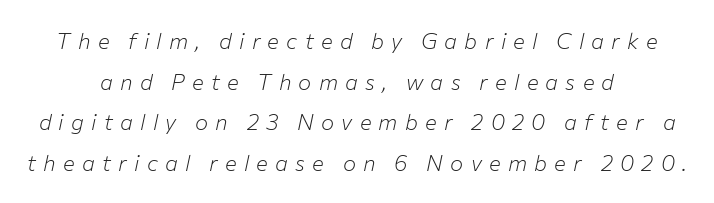
Does extra space separate the letters? Yes, quite a lot of it. The passage shown leans; its letterforms are oblique. This sample is center-justified, so both line endings float freely. No word sits above an underline. The passage shown is not bold in any degree.
